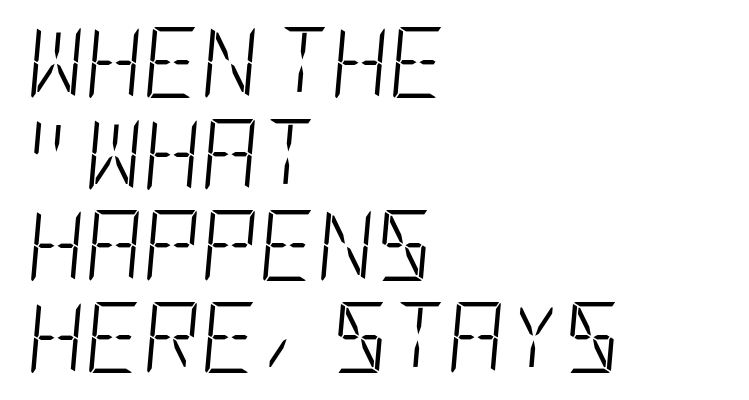
{"italic": "yes", "lean": "right", "slant_degrees": 5, "bold": "no", "weight": "light", "width": "condensed", "stroke_contrast": "low", "x_height": "large", "underline": "no", "align": "left", "line_spacing": "normal", "line_spacing_ratio": 1.29, "letter_spacing": "normal", "letter_spacing_em": 0.0, "glyph_px": 71}
